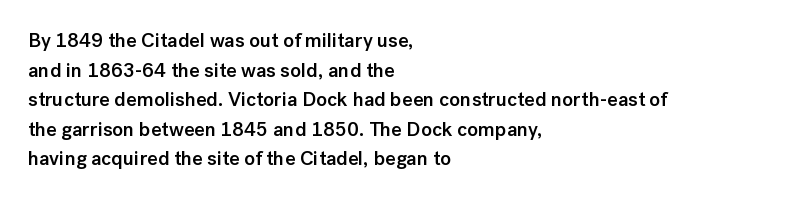
The image shows 20 px text type, upright; set left-aligned, normal line spacing (1.48x), normal letter spacing, not underlined.
